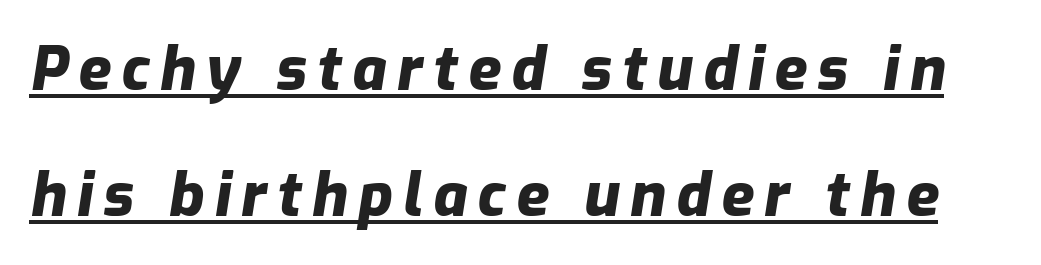
Q: Is the text bold? A: Yes.
Q: Is the text italic (slanted)? A: Yes, it leans right by about 9 degrees.
Q: Is the text underlined? A: Yes.
Q: Is the spacing between lines tight, normal or loose? A: Loose.
Q: Width (condensed, normal, or wide)? A: Normal.
Q: Stroke contrast? A: Low.
Q: x-height? A: Medium.
Q: Monospaced? A: No.
